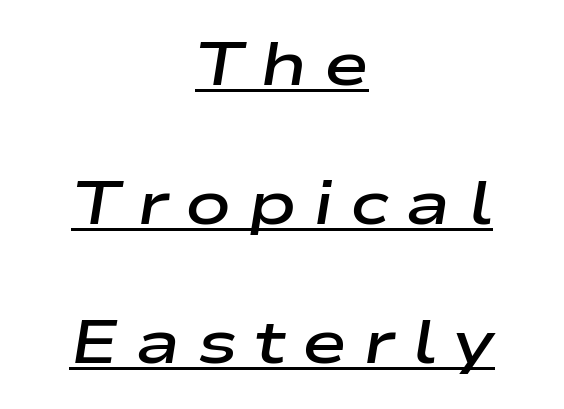
The image shows 61 px semibold, wide type, italic (leaning right); set centered, loose line spacing (2.28x), unusually wide letter spacing (+0.27 em), underlined; low stroke contrast and a medium x-height.
